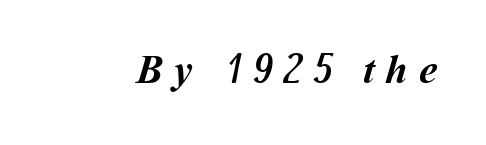
The image shows 41 px semibold type; set unusually wide letter spacing (+0.26 em), not underlined; medium stroke contrast and a medium x-height.
